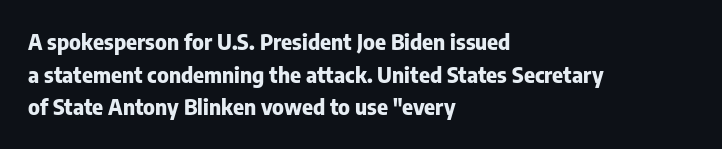
The rendering anchors every line to the left-hand side. In terms of posture, this sample is upright. This sample uses plain, unmodified letter spacing. The gap between lines stays unmarked.
